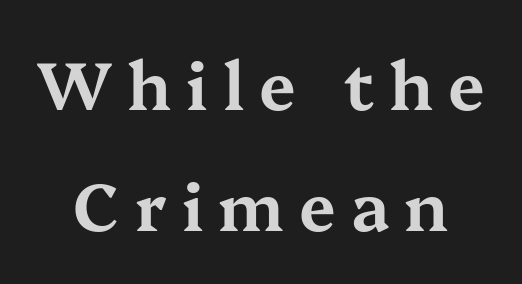
Horizontally, the lines are justified to the midpoint only. The baseline area is clear. Old-style or modern, the face here clearly has serifs. Spacing verdict: proportional, widths tailored to each character. Caption: expanded tracking, letters set apart. Characters remain perfectly vertical along every line.
